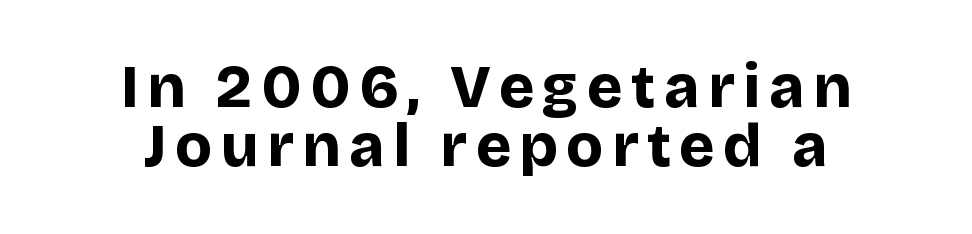
{"serif": "no", "italic": "no", "bold": "yes", "weight": "bold", "width": "normal", "stroke_contrast": "low", "x_height": "large", "monospaced": "no", "underline": "no", "align": "center", "line_spacing": "tight", "line_spacing_ratio": 0.98, "glyph_px": 60}
